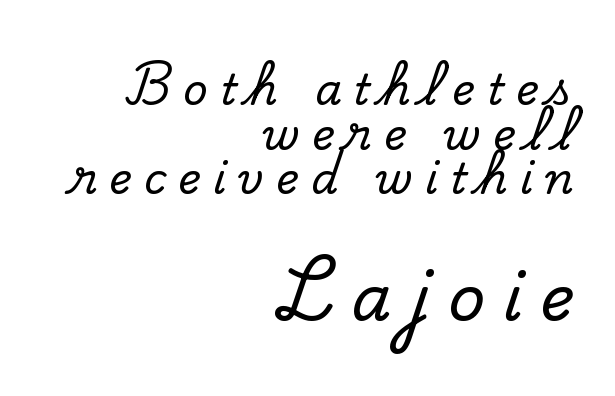
{"serif": "yes", "width": "normal", "stroke_contrast": "low", "x_height": "small", "monospaced": "no", "underline": "no", "align": "right", "line_spacing": "tight", "line_spacing_ratio": 1.04, "letter_spacing": "wide", "letter_spacing_em": 0.28, "larger_block": "second", "size_ratio": 1.49, "glyph_px": 64}
